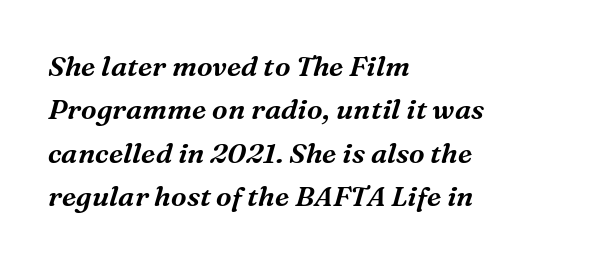
{"serif": "yes", "italic": "yes", "lean": "right", "slant_degrees": 16, "width": "normal", "stroke_contrast": "medium", "x_height": "medium", "monospaced": "no", "underline": "no", "align": "left", "line_spacing": "normal", "line_spacing_ratio": 1.55, "letter_spacing": "normal", "letter_spacing_em": 0.0, "glyph_px": 28}
